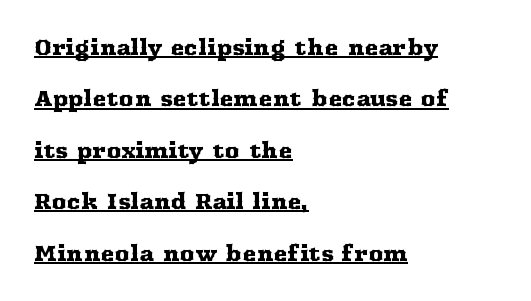
The image shows 21 px text type, upright; set left-aligned, loose line spacing (2.45x), normal letter spacing, underlined.
